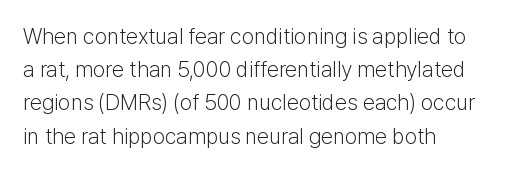
{"italic": "no", "bold": "no", "underline": "no", "align": "left", "line_spacing": "normal", "line_spacing_ratio": 1.51, "letter_spacing": "normal", "letter_spacing_em": 0.0, "glyph_px": 22}
